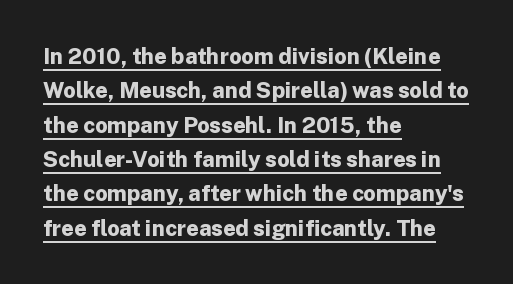
Q: Is the text bold? A: Yes.
Q: Is the text italic (slanted)? A: No, it is upright.
Q: Is the text underlined? A: Yes.
Q: How is the paragraph aligned? A: Left-aligned.
Q: Is the spacing between letters normal or unusually wide? A: Normal.
Q: Is the spacing between lines tight, normal or loose? A: Normal.
